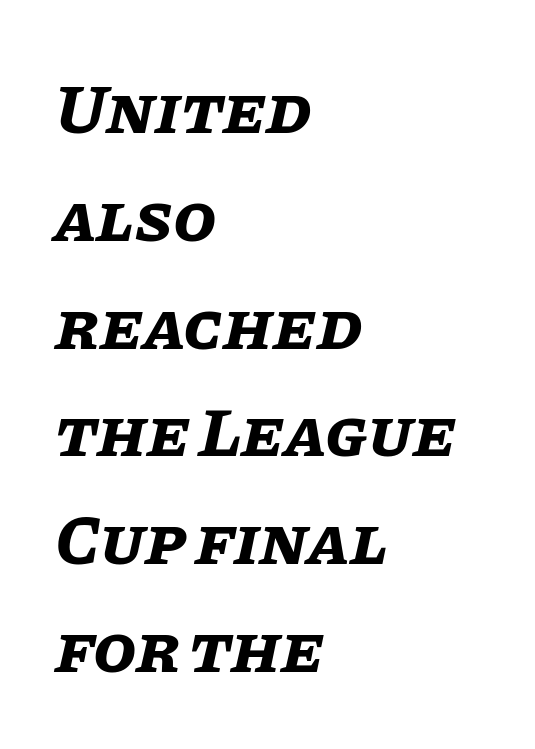
Does the weight exceed regular? Yes, all the way to bold. A student would call this left alignment; a typographer would say flush left, rag right. The lines sit at an ordinary, default distance from one another. Underline: absent. The specimen reads as italic at a glance. The type is set solid horizontally, with unmodified tracking.
